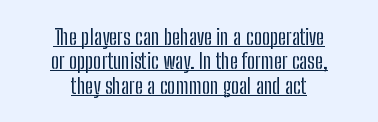
This is roman type, the default non-slanted kind. The passage shown is underscored from start to finish. Observe the ordinary spacing: letters are neighbours, not strangers. Horizontal alignment here is central, giving a formal, balanced look. The passage shown stacks its lines with hardly any gap.
